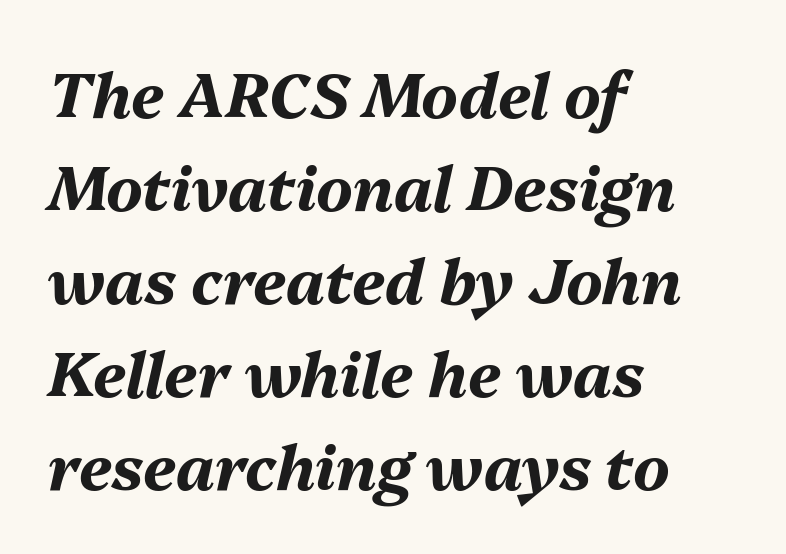
Q: Is the text bold? A: Yes.
Q: Is the text italic (slanted)? A: Yes, it leans right by about 13 degrees.
Q: Is the text underlined? A: No.
Q: How is the paragraph aligned? A: Left-aligned.
Q: Is the spacing between letters normal or unusually wide? A: Normal.
Q: Is the spacing between lines tight, normal or loose? A: Normal.
Q: Width (condensed, normal, or wide)? A: Normal.
Q: Stroke contrast? A: Medium.
Q: x-height? A: Medium.
Q: Monospaced? A: No.
